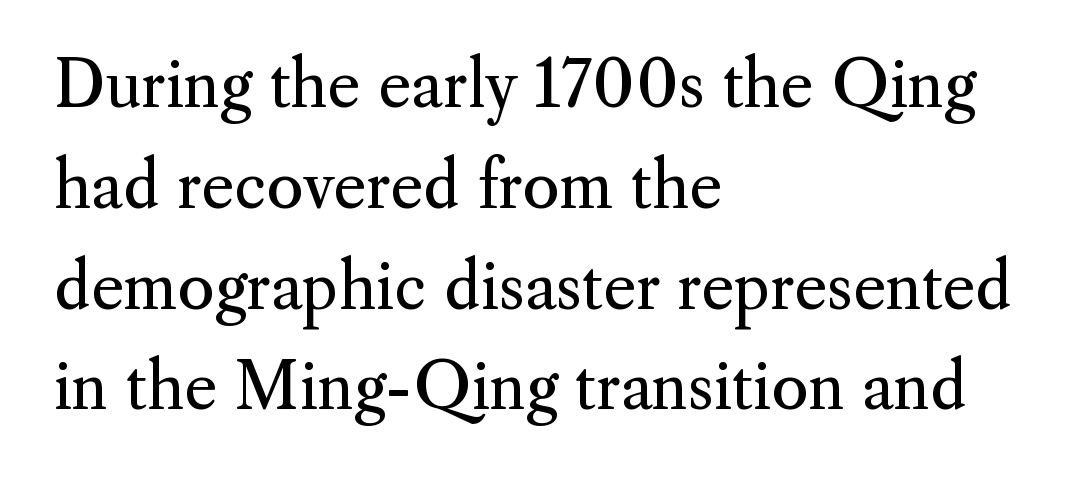
Q: Is the text bold? A: No.
Q: Is the text italic (slanted)? A: No, it is upright.
Q: Is the typeface a serif or a sans-serif typeface? A: Serif.
Q: Is the text underlined? A: No.
Q: How is the paragraph aligned? A: Left-aligned.
Q: Is the spacing between letters normal or unusually wide? A: Normal.
Q: Is the spacing between lines tight, normal or loose? A: Normal.
Q: Width (condensed, normal, or wide)? A: Normal.
Q: Stroke contrast? A: Medium.
Q: x-height? A: Small.
Q: Monospaced? A: No.
